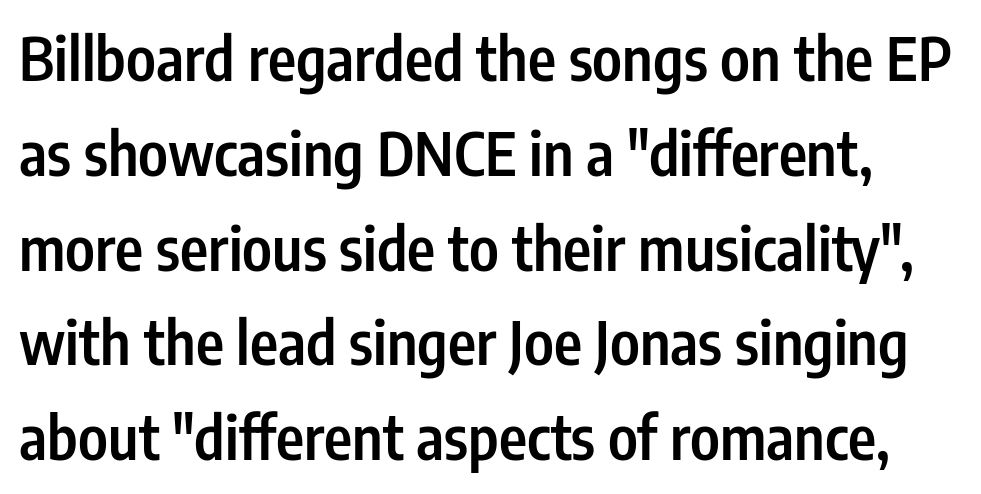
The image shows 60 px semibold, condensed sans-serif type, upright; set normal line spacing (1.58x), normal letter spacing, not underlined; low stroke contrast and a medium x-height.
